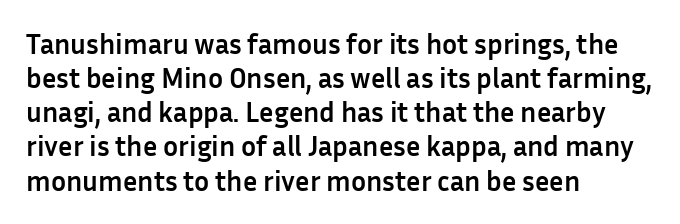
The image shows 28 px semibold sans-serif type, upright; set left-aligned, line spacing 1.22x, normal letter spacing, not underlined; low stroke contrast and a medium x-height.
